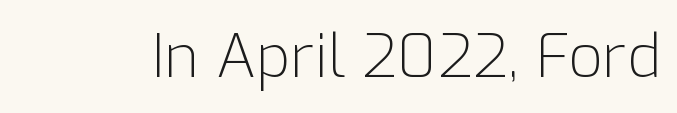
{"serif": "no", "italic": "no", "bold": "no", "weight": "light", "width": "normal", "stroke_contrast": "low", "x_height": "medium", "monospaced": "no", "underline": "no", "letter_spacing": "normal", "letter_spacing_em": 0.0, "glyph_px": 60}
